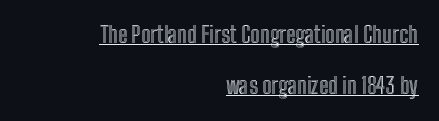
Q: Is the text italic (slanted)? A: No, it is upright.
Q: Is the text underlined? A: Yes.
Q: How is the paragraph aligned? A: Right-aligned.
Q: Is the spacing between letters normal or unusually wide? A: Normal.
Q: Is the spacing between lines tight, normal or loose? A: Loose.
